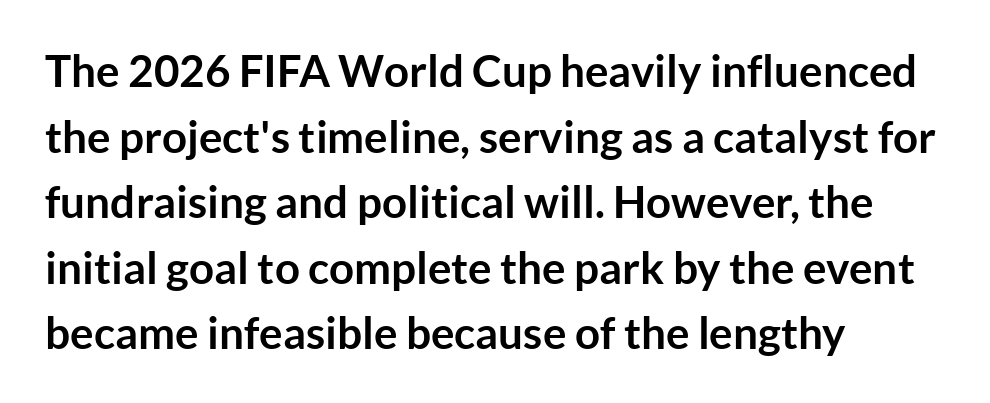
The image shows 44 px semibold sans-serif type, upright; set left-aligned, normal line spacing (1.49x), normal letter spacing, not underlined; low stroke contrast and a medium x-height.
